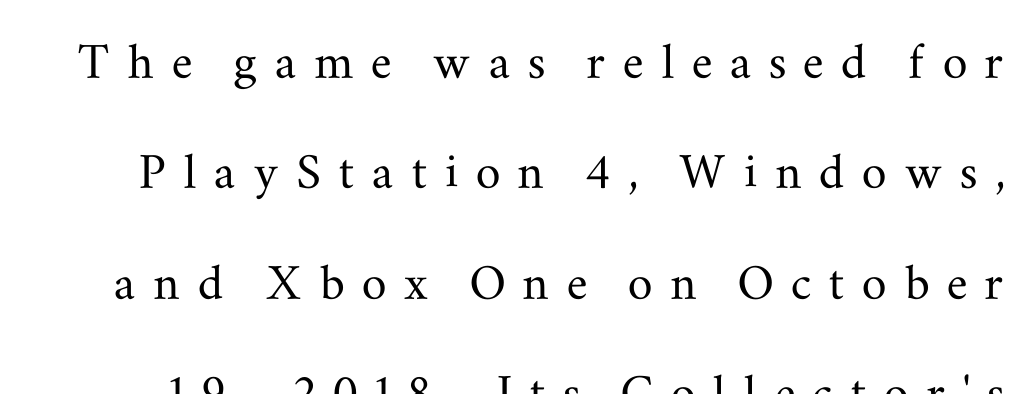
{"serif": "yes", "italic": "no", "width": "wide", "stroke_contrast": "medium", "x_height": "small", "monospaced": "no", "underline": "no", "line_spacing_ratio": 1.78, "letter_spacing": "wide", "letter_spacing_em": 0.28, "glyph_px": 62}
